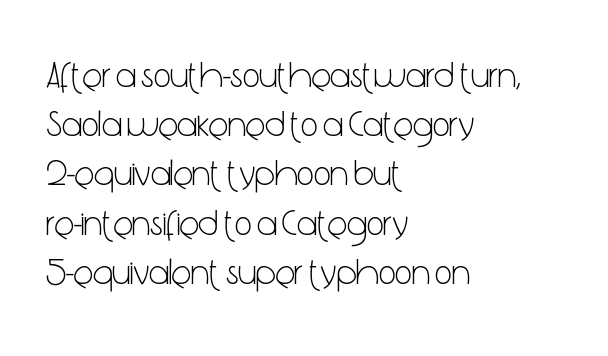
{"serif": "no", "italic": "no", "bold": "no", "weight": "light", "width": "condensed", "stroke_contrast": "low", "x_height": "medium", "monospaced": "no", "underline": "no", "align": "left", "line_spacing": "normal", "line_spacing_ratio": 1.33, "letter_spacing": "normal", "letter_spacing_em": 0.0, "glyph_px": 37}
